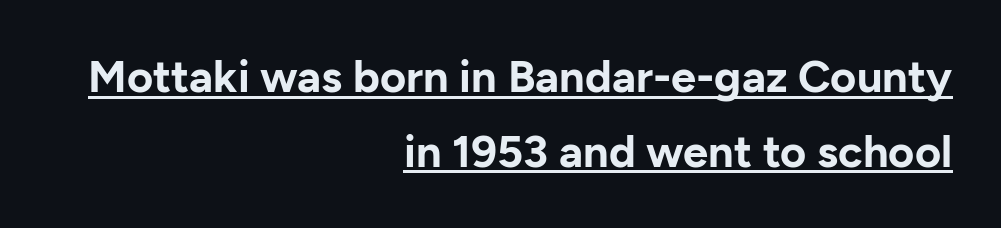
{"serif": "no", "italic": "no", "bold": "yes", "weight": "bold", "width": "normal", "stroke_contrast": "low", "x_height": "medium", "monospaced": "no", "underline": "yes", "align": "right", "line_spacing": "normal", "line_spacing_ratio": 1.66, "letter_spacing": "normal", "letter_spacing_em": 0.0, "glyph_px": 45}
